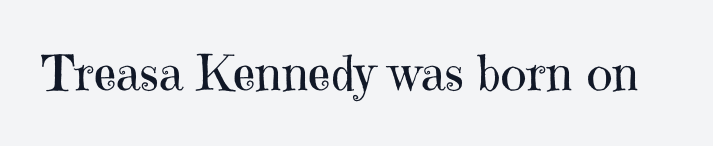
The image shows 49 px regular-weight serif type, upright; set normal letter spacing, not underlined; high stroke contrast and a medium x-height.
